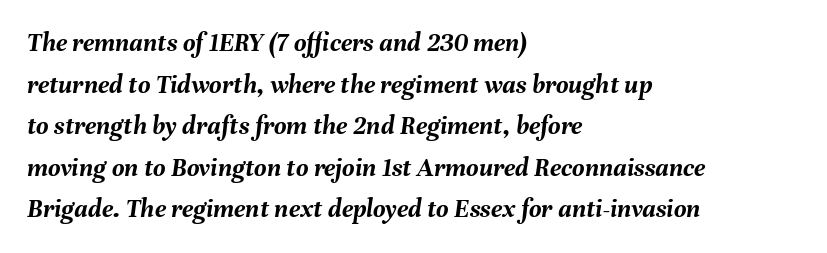
The image shows 27 px bold type, italic (leaning right); set left-aligned, normal line spacing (1.54x), normal letter spacing, not underlined.
